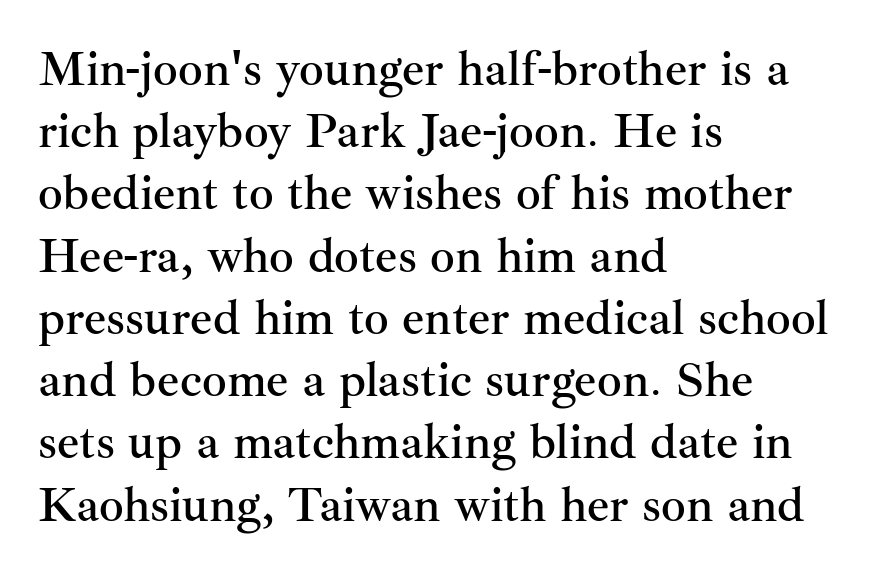
The image shows 49 px serif type, upright; set left-aligned, normal line spacing (1.27x), normal letter spacing, not underlined; medium stroke contrast and a small x-height.
